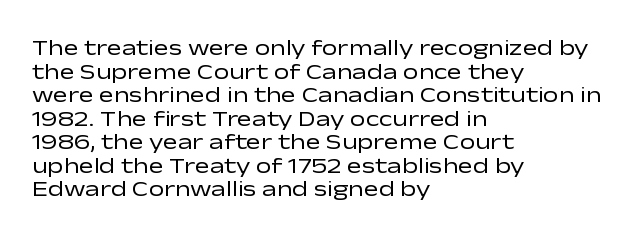
The image shows 22 px text type, upright; set left-aligned, tight line spacing (1.07x), normal letter spacing, not underlined.
